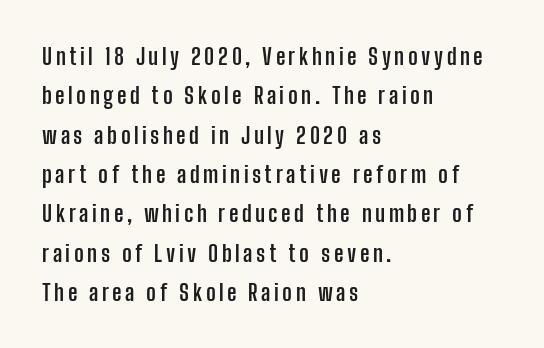
The image shows 23 px bold type, upright; set left-aligned, line spacing 1.71x, not underlined.
